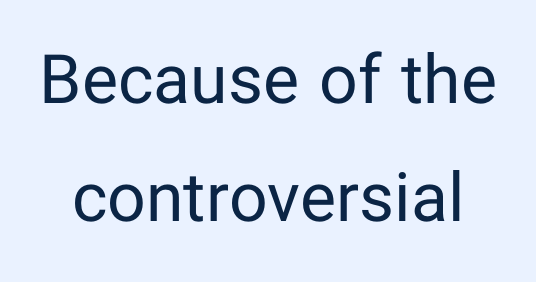
Look at the bottom of the vertical strokes: they stop flat, with no serifs. Varying glyph widths throughout — classic text-font behaviour. Think standard paragraph weight, or any step lighter than that. Decoration check: the copy has no underline.
